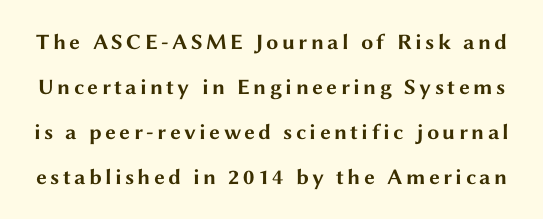
Q: Is the text bold? A: Yes.
Q: Is the text italic (slanted)? A: No, it is upright.
Q: Is the text underlined? A: No.
Q: Is the spacing between lines tight, normal or loose? A: Loose.
